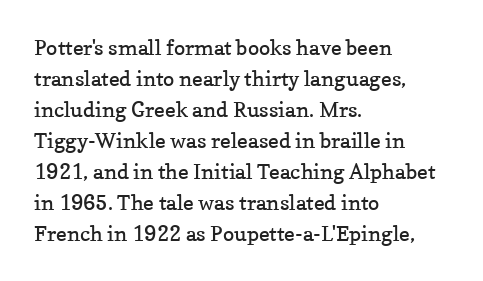
The image shows 21 px text type, upright; set left-aligned, normal line spacing (1.48x), normal letter spacing, not underlined.
